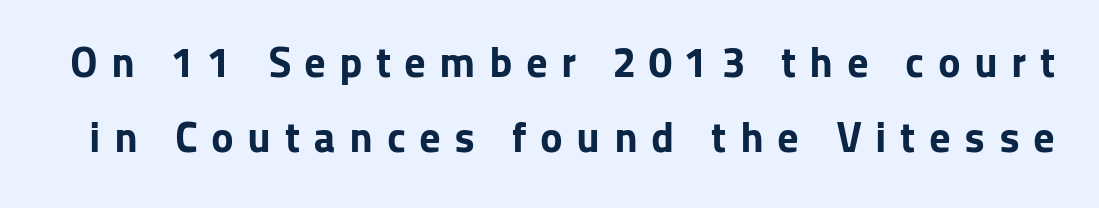
{"serif": "no", "italic": "no", "bold": "yes", "weight": "bold", "width": "normal", "stroke_contrast": "low", "x_height": "medium", "monospaced": "no", "underline": "no", "line_spacing_ratio": 1.75, "letter_spacing": "wide", "letter_spacing_em": 0.31, "glyph_px": 43}
